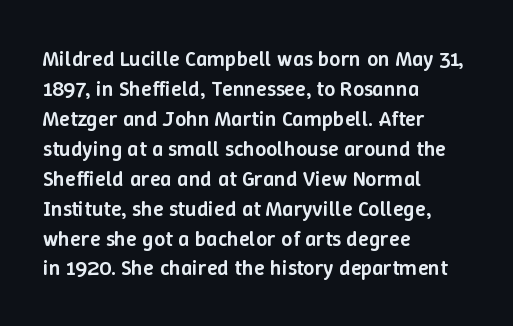
The image shows 22 px text type, upright; set left-aligned, normal line spacing (1.36x), normal letter spacing, not underlined.
